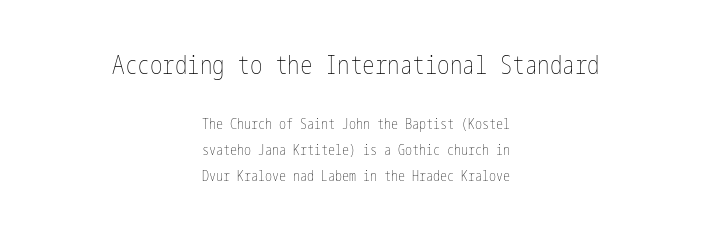
Heft: none added — not bold. The emphasis by scale lands on block number one, above. If you folded the block vertically in half, each line would mirror itself in length. Just letters on the line, the space beneath them empty. Posture: upright roman.
